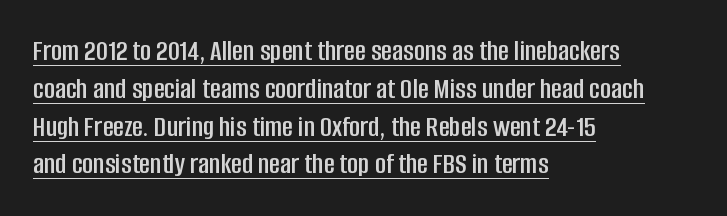
The image shows 30 px condensed sans-serif type, upright; set left-aligned, normal line spacing (1.26x), normal letter spacing, underlined; low stroke contrast and a large x-height.
